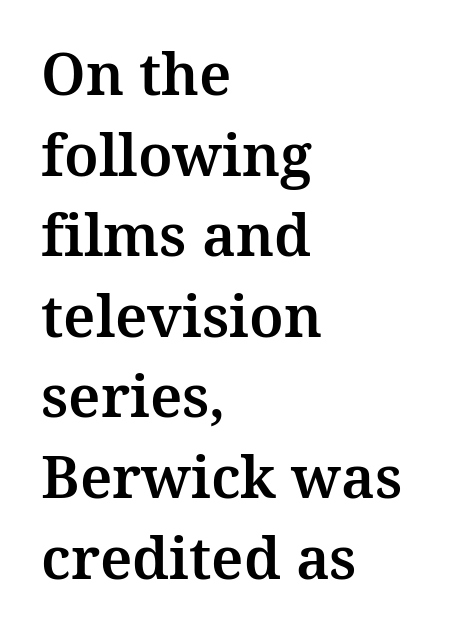
{"serif": "yes", "italic": "no", "width": "normal", "stroke_contrast": "medium", "x_height": "medium", "monospaced": "no", "underline": "no", "align": "left", "line_spacing": "normal", "line_spacing_ratio": 1.39, "letter_spacing": "normal", "letter_spacing_em": 0.0, "glyph_px": 58}
